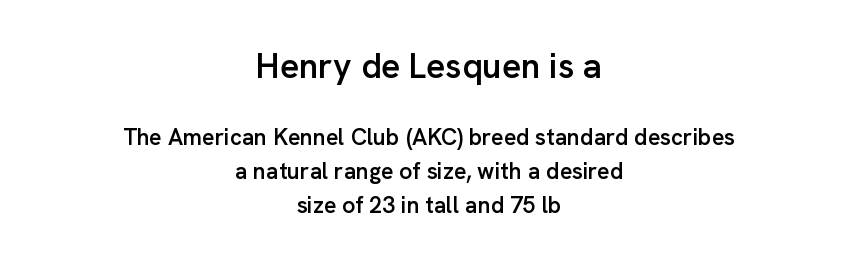
Q: Is the text bold? A: Semi-bold.
Q: Is the text italic (slanted)? A: No, it is upright.
Q: Is the typeface a serif or a sans-serif typeface? A: Sans-serif.
Q: Is the text underlined? A: No.
Q: How is the paragraph aligned? A: Centered.
Q: Is the spacing between letters normal or unusually wide? A: Normal.
Q: Is the spacing between lines tight, normal or loose? A: Normal.
Q: Which block of text is set in a larger size, the first (top) or the second (bottom)? A: The first (top) one.
Q: Width (condensed, normal, or wide)? A: Normal.
Q: Stroke contrast? A: Low.
Q: x-height? A: Medium.
Q: Monospaced? A: No.
